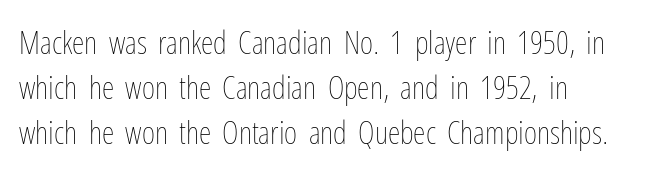
The typography opts for an upright posture over an oblique one. The passage shown is not bold in any degree. Letter spacing: default. The letters advance in unequal steps, a hallmark of proportional type.
